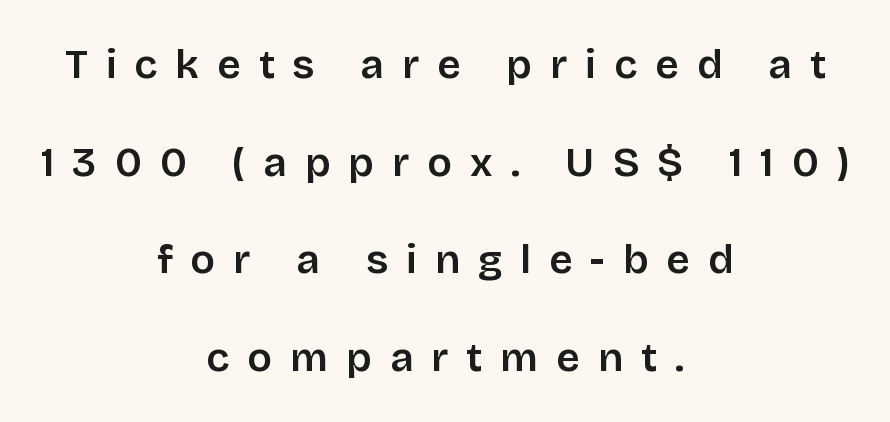
{"serif": "no", "italic": "no", "width": "normal", "stroke_contrast": "low", "x_height": "large", "monospaced": "no", "underline": "no", "align": "center", "line_spacing": "loose", "line_spacing_ratio": 2.38, "letter_spacing": "wide", "letter_spacing_em": 0.44, "glyph_px": 41}
